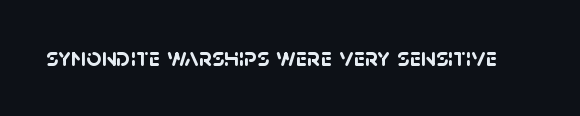
{"bold": "yes", "underline": "no", "letter_spacing": "normal", "letter_spacing_em": 0.0, "glyph_px": 26}
